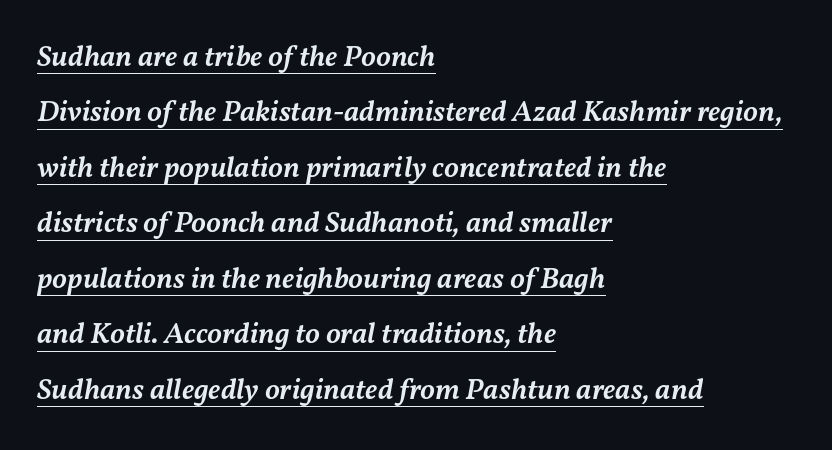
Q: Is the text bold? A: Semi-bold.
Q: Is the text italic (slanted)? A: Yes, it leans right by about 11 degrees.
Q: Is the text underlined? A: Yes.
Q: How is the paragraph aligned? A: Left-aligned.
Q: Is the spacing between letters normal or unusually wide? A: Normal.
Q: Width (condensed, normal, or wide)? A: Normal.
Q: Stroke contrast? A: Medium.
Q: x-height? A: Medium.
Q: Monospaced? A: No.
